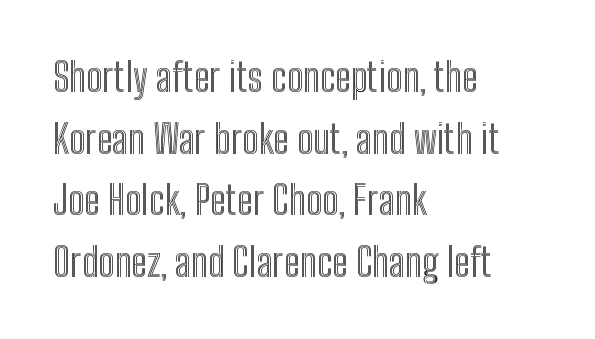
Q: Is the text italic (slanted)? A: No, it is upright.
Q: Is the text underlined? A: No.
Q: How is the paragraph aligned? A: Left-aligned.
Q: Is the spacing between letters normal or unusually wide? A: Normal.
Q: Is the spacing between lines tight, normal or loose? A: Normal.
Q: Width (condensed, normal, or wide)? A: Condensed.
Q: x-height? A: Medium.
Q: Monospaced? A: No.
